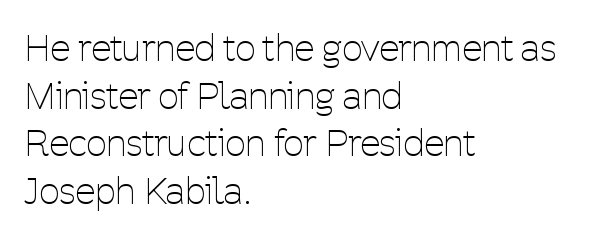
The image shows 36 px thin, condensed sans-serif type, upright; set left-aligned, normal line spacing (1.32x), normal letter spacing, not underlined; low stroke contrast and a medium x-height.
